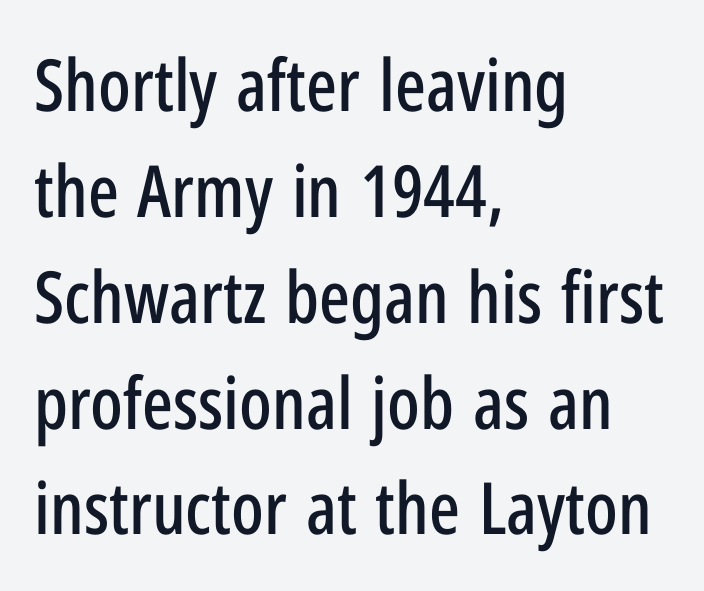
The image shows 72 px condensed sans-serif type, upright; set left-aligned, normal line spacing (1.47x), normal letter spacing, not underlined; low stroke contrast and a medium x-height.
